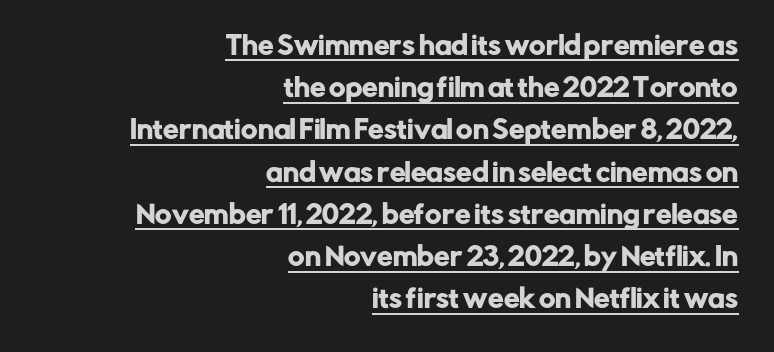
The image shows 25 px text type, upright; set right-aligned, normal line spacing (1.69x), normal letter spacing, underlined.
